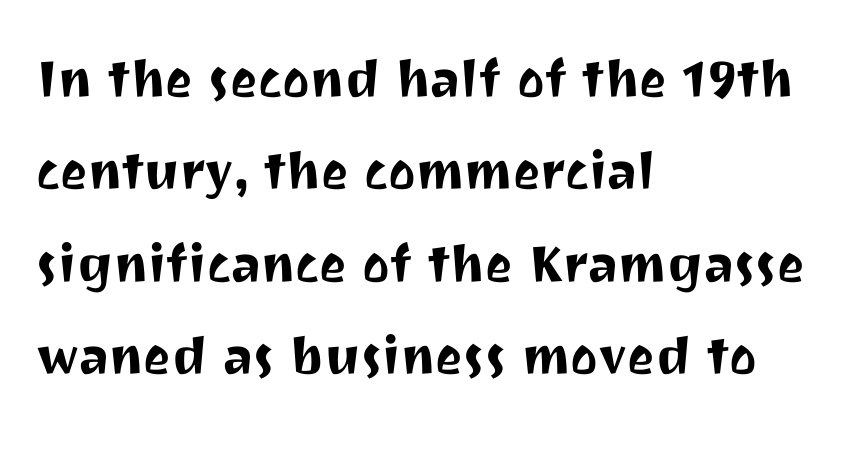
The axis of the letterforms is exactly vertical. Glance below the letters and you will spot only blank space. This sample uses a sans-serif face. The block of text has a typical density, with ordinary space between rows. Character widths vary here, with narrow letters taking less room than wide ones. The gaps between neighbouring characters are ordinary and unremarkable.
